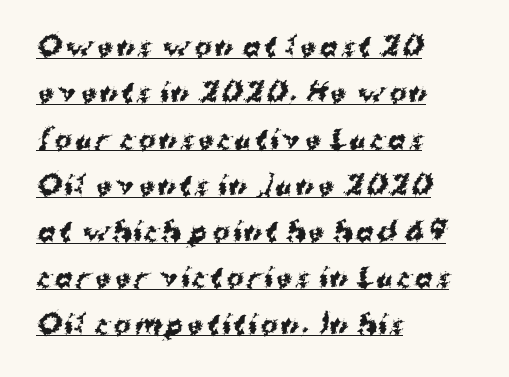
{"bold": "yes", "underline": "yes", "align": "left", "line_spacing_ratio": 1.78, "glyph_px": 26}
